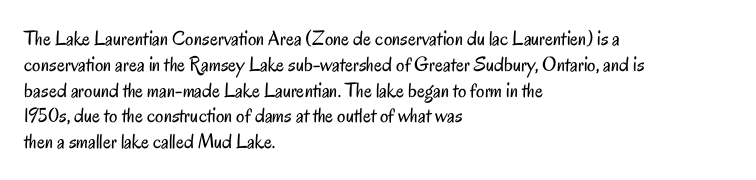
Visually the block forms a straight wall on the left and a jagged coastline on the right. This sample uses plain, unmodified letter spacing. The face looks like a standard text weight, possibly lighter. Check under the words: just untouched page. Does the lettering tilt? It doesn't — this is upright.
